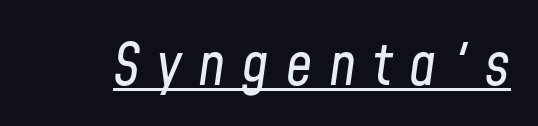
Q: Is the text bold? A: No.
Q: Is the text italic (slanted)? A: Yes, it leans right by about 8 degrees.
Q: Is the text underlined? A: Yes.
Q: Is the spacing between letters normal or unusually wide? A: Unusually wide.
Q: Width (condensed, normal, or wide)? A: Condensed.
Q: Stroke contrast? A: Low.
Q: x-height? A: Medium.
Q: Monospaced? A: No.
